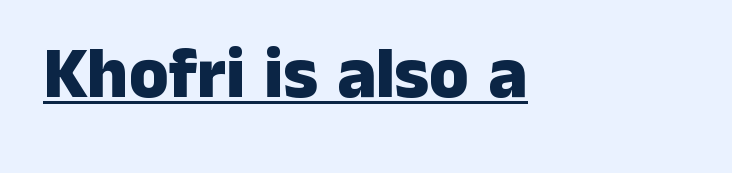
{"serif": "no", "italic": "no", "bold": "yes", "weight": "heavy", "width": "normal", "stroke_contrast": "low", "x_height": "medium", "monospaced": "no", "underline": "yes", "align": "left", "letter_spacing": "normal", "letter_spacing_em": 0.0, "glyph_px": 72}
